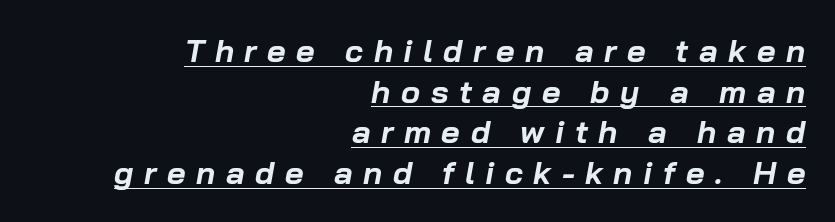
Q: Is the text bold? A: Yes.
Q: Is the text italic (slanted)? A: Yes, it leans right by about 10 degrees.
Q: Is the text underlined? A: Yes.
Q: How is the paragraph aligned? A: Right-aligned.
Q: Is the spacing between letters normal or unusually wide? A: Unusually wide.
Q: Is the spacing between lines tight, normal or loose? A: Normal.
Q: Width (condensed, normal, or wide)? A: Normal.
Q: Stroke contrast? A: Low.
Q: x-height? A: Medium.
Q: Monospaced? A: No.
